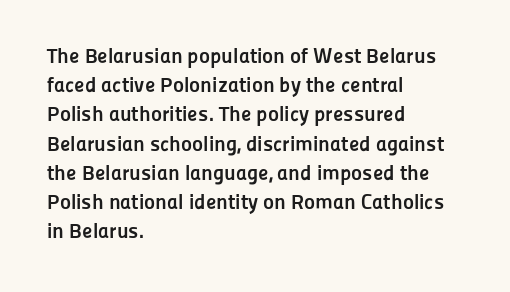
The image shows 21 px bold type, upright; set left-aligned, normal line spacing (1.39x), normal letter spacing, not underlined.
